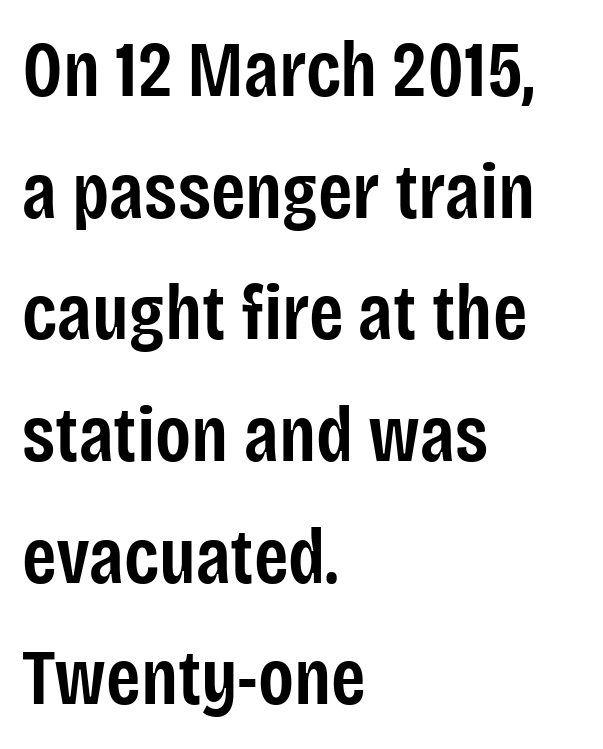
Q: Is the text bold? A: Semi-bold.
Q: Is the text italic (slanted)? A: No, it is upright.
Q: Is the typeface a serif or a sans-serif typeface? A: Sans-serif.
Q: Is the text underlined? A: No.
Q: How is the paragraph aligned? A: Left-aligned.
Q: Is the spacing between letters normal or unusually wide? A: Normal.
Q: Is the spacing between lines tight, normal or loose? A: Normal.
Q: Width (condensed, normal, or wide)? A: Condensed.
Q: Stroke contrast? A: Low.
Q: x-height? A: Large.
Q: Monospaced? A: No.
